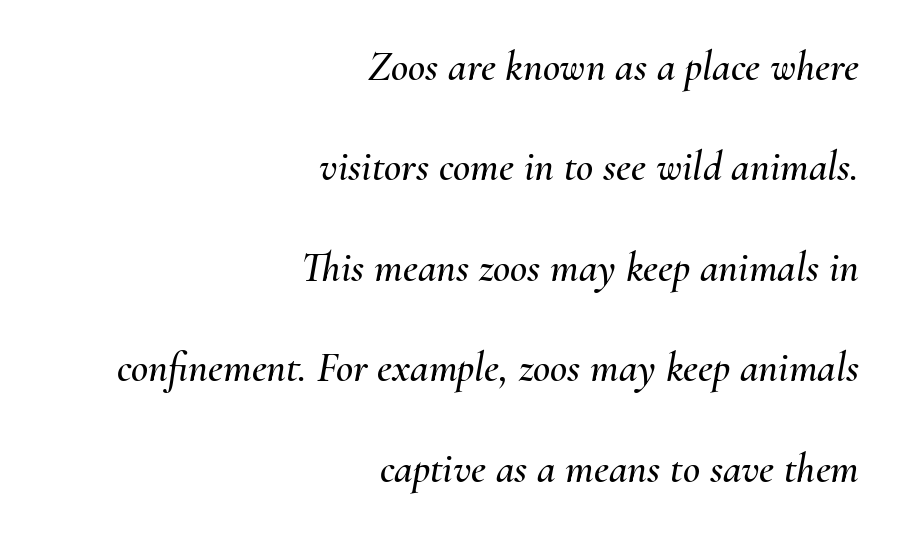
{"italic": "yes", "lean": "right", "slant_degrees": 10, "width": "normal", "stroke_contrast": "medium", "x_height": "small", "monospaced": "no", "underline": "no", "align": "right", "line_spacing": "loose", "line_spacing_ratio": 2.39, "letter_spacing": "normal", "letter_spacing_em": 0.0, "glyph_px": 42}
